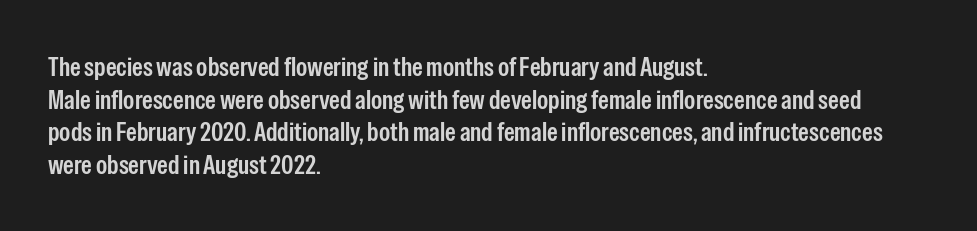
Q: Is the text bold? A: Semi-bold.
Q: Is the text italic (slanted)? A: No, it is upright.
Q: Is the text underlined? A: No.
Q: How is the paragraph aligned? A: Left-aligned.
Q: Is the spacing between letters normal or unusually wide? A: Normal.
